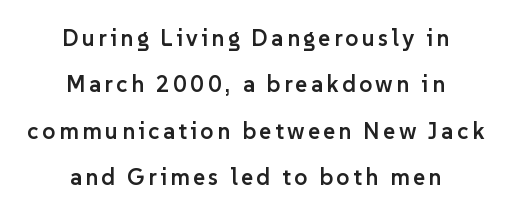
{"italic": "no", "bold": "semi", "underline": "no", "align": "center", "line_spacing": "loose", "line_spacing_ratio": 2.02, "glyph_px": 23}
